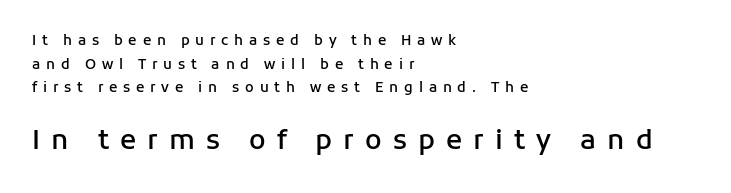
Stems and bowls a touch heavier than normal — semibold. Layout note: lines flush left. Type without underlining. These lines have a slow, spaced-out rhythm from letter to letter.
